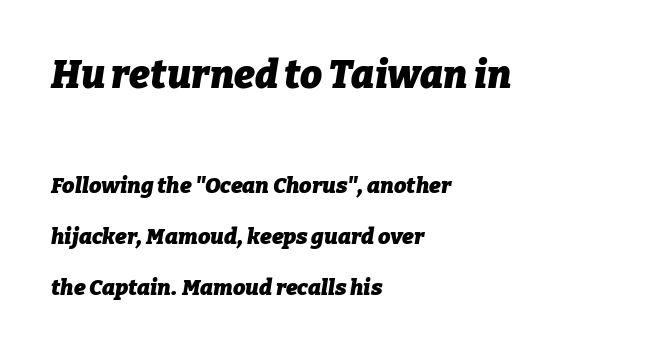
Q: Is the text bold? A: Yes.
Q: Is the text italic (slanted)? A: Yes, it leans right by about 9 degrees.
Q: Is the text underlined? A: No.
Q: How is the paragraph aligned? A: Left-aligned.
Q: Is the spacing between letters normal or unusually wide? A: Normal.
Q: Is the spacing between lines tight, normal or loose? A: Loose.
Q: Which block of text is set in a larger size, the first (top) or the second (bottom)? A: The first (top) one.
Q: Width (condensed, normal, or wide)? A: Normal.
Q: Stroke contrast? A: Low.
Q: x-height? A: Medium.
Q: Monospaced? A: No.
